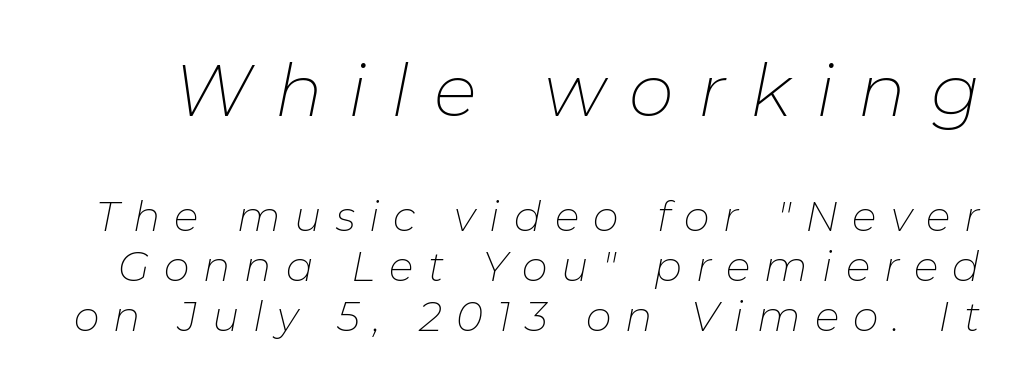
The image shows 72 px thin type, italic (leaning right); set line spacing 1.22x, unusually wide letter spacing (+0.34 em), not underlined; the first (top) block is 1.76x larger; low stroke contrast and a medium x-height.
